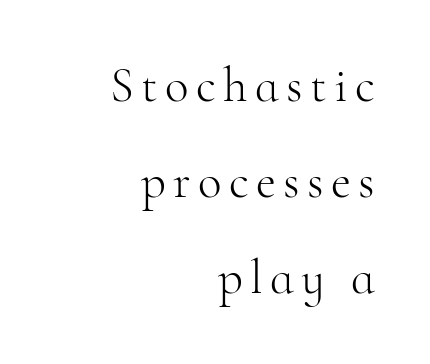
The image shows 49 px light serif type, upright; set right-aligned, loose line spacing (1.96x), not underlined; high stroke contrast and a small x-height.
